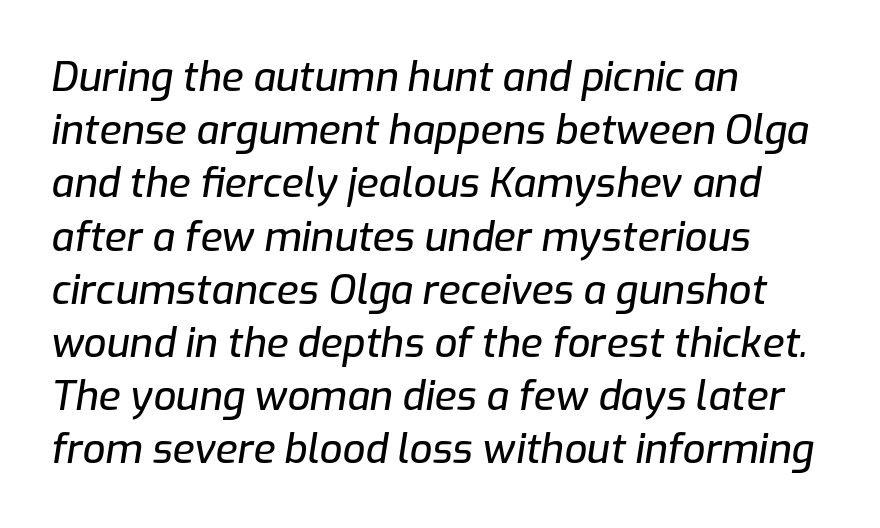
{"italic": "yes", "lean": "right", "slant_degrees": 9, "width": "normal", "stroke_contrast": "low", "x_height": "medium", "monospaced": "no", "underline": "no", "align": "left", "line_spacing": "normal", "line_spacing_ratio": 1.33, "letter_spacing": "normal", "letter_spacing_em": 0.0, "glyph_px": 40}
